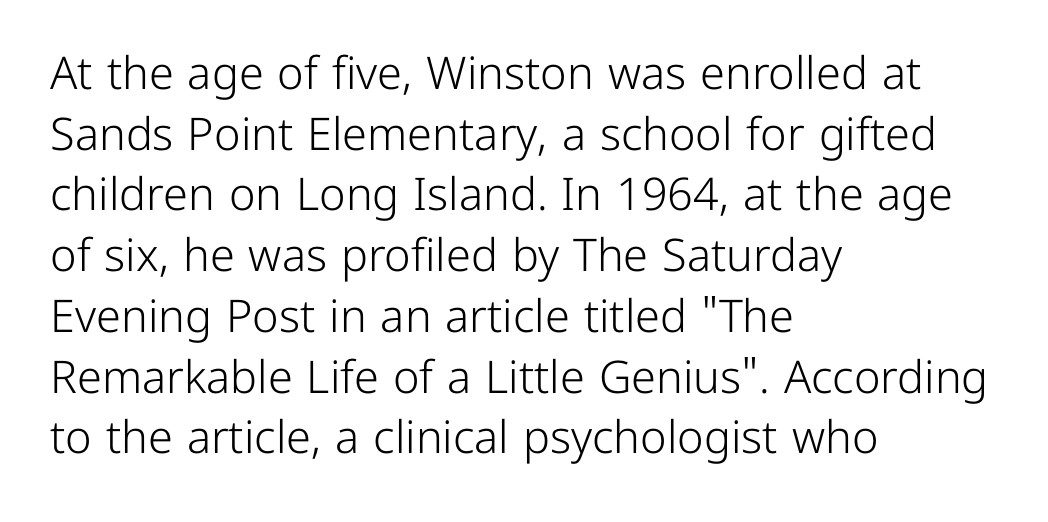
{"serif": "no", "italic": "no", "bold": "no", "weight": "light", "width": "normal", "stroke_contrast": "low", "x_height": "medium", "monospaced": "no", "underline": "no", "align": "left", "line_spacing": "normal", "line_spacing_ratio": 1.35, "letter_spacing": "normal", "letter_spacing_em": 0.0, "glyph_px": 45}
